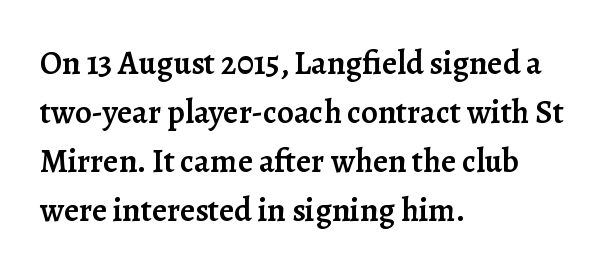
The image shows 33 px semibold serif type, upright; set left-aligned, normal line spacing (1.48x), normal letter spacing, not underlined; low stroke contrast and a medium x-height.
